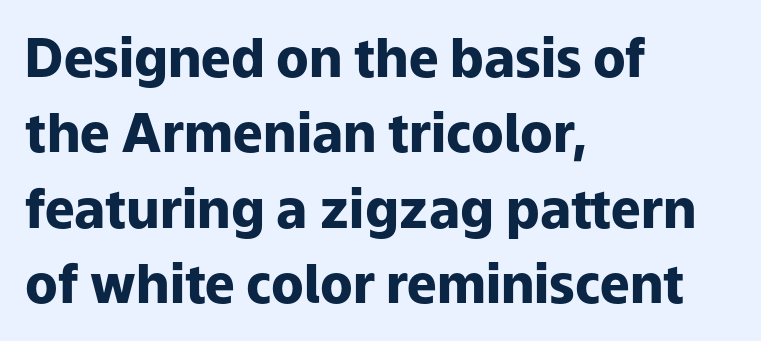
Looks like regular typesetting: each glyph gets only the width it needs. These lines are set flush left with a ragged right edge. The passage shown is typeset with a sans-serif family. What's the leading like? Ordinary, nothing unusual.
